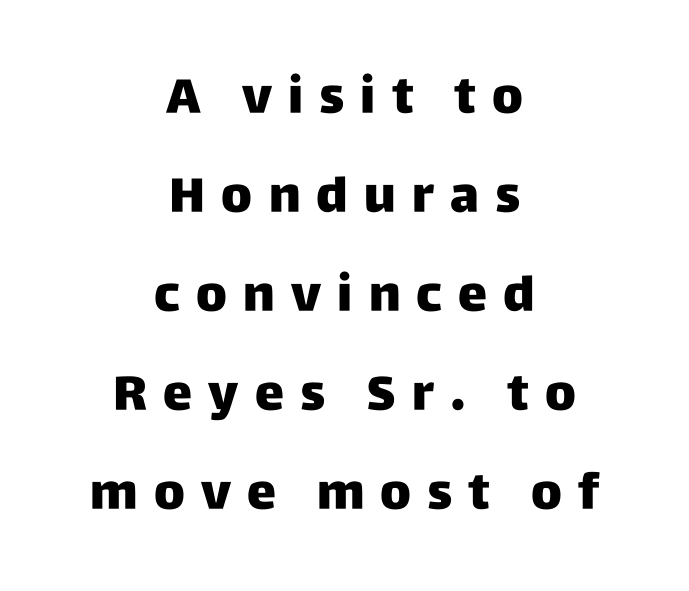
The lettering holds an erect, upright posture throughout. The lines in this sample share a center point and differ in where they start and stop. Observe the wide spacing: letters keep a clear distance from each other. Underlining? Definitely not there.
